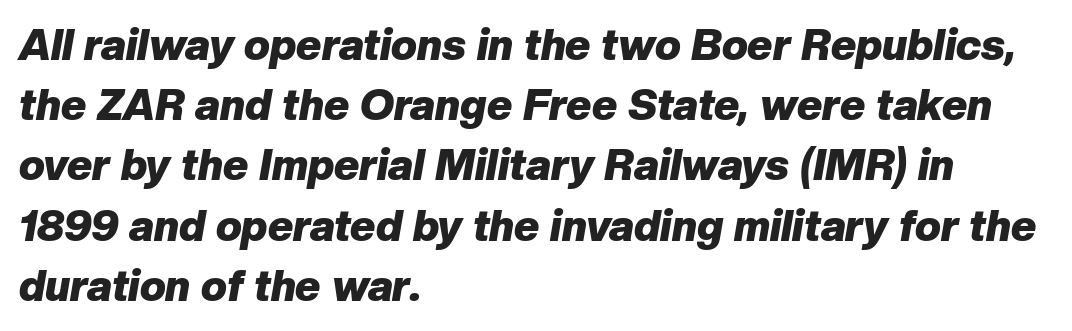
Q: Is the text bold? A: Yes.
Q: Is the text italic (slanted)? A: Yes, it leans right by about 10 degrees.
Q: Is the text underlined? A: No.
Q: How is the paragraph aligned? A: Left-aligned.
Q: Is the spacing between letters normal or unusually wide? A: Normal.
Q: Is the spacing between lines tight, normal or loose? A: Normal.
Q: Width (condensed, normal, or wide)? A: Normal.
Q: Stroke contrast? A: Low.
Q: x-height? A: Medium.
Q: Monospaced? A: No.
